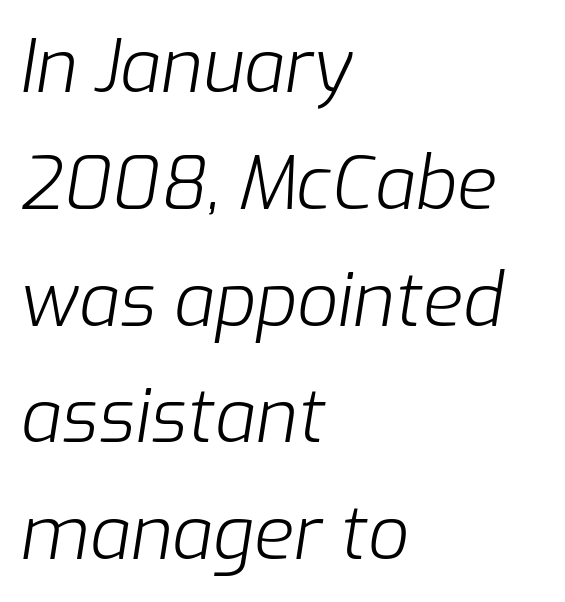
Q: Is the text bold? A: No.
Q: Is the text italic (slanted)? A: Yes, it leans right by about 9 degrees.
Q: Is the text underlined? A: No.
Q: How is the paragraph aligned? A: Left-aligned.
Q: Is the spacing between letters normal or unusually wide? A: Normal.
Q: Is the spacing between lines tight, normal or loose? A: Normal.
Q: Width (condensed, normal, or wide)? A: Normal.
Q: Stroke contrast? A: Low.
Q: x-height? A: Medium.
Q: Monospaced? A: No.
